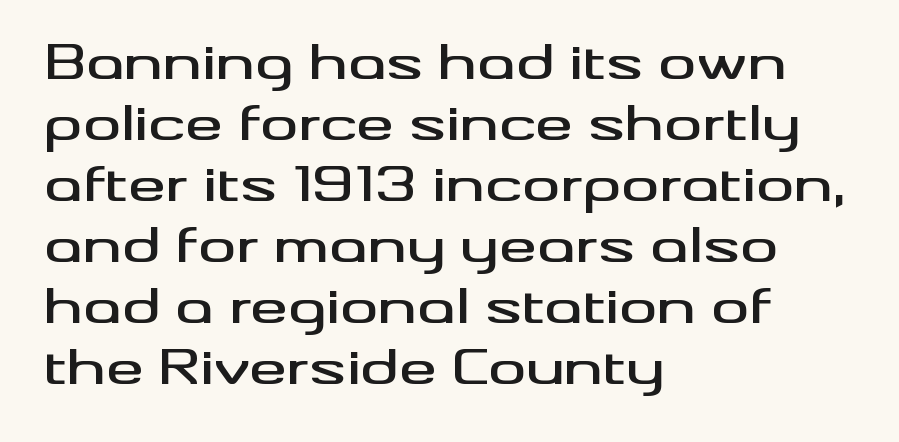
The image shows 47 px wide sans-serif type, upright; set left-aligned, normal line spacing (1.3x), normal letter spacing, not underlined; medium stroke contrast and a small x-height.
